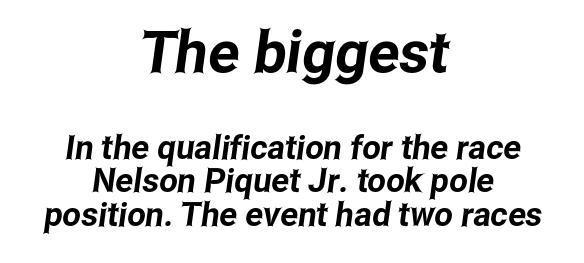
{"serif": "no", "width": "condensed", "stroke_contrast": "low", "x_height": "medium", "monospaced": "no", "underline": "no", "align": "center", "line_spacing": "tight", "line_spacing_ratio": 1.02, "letter_spacing": "normal", "letter_spacing_em": 0.0, "larger_block": "first", "size_ratio": 1.76, "glyph_px": 58}
